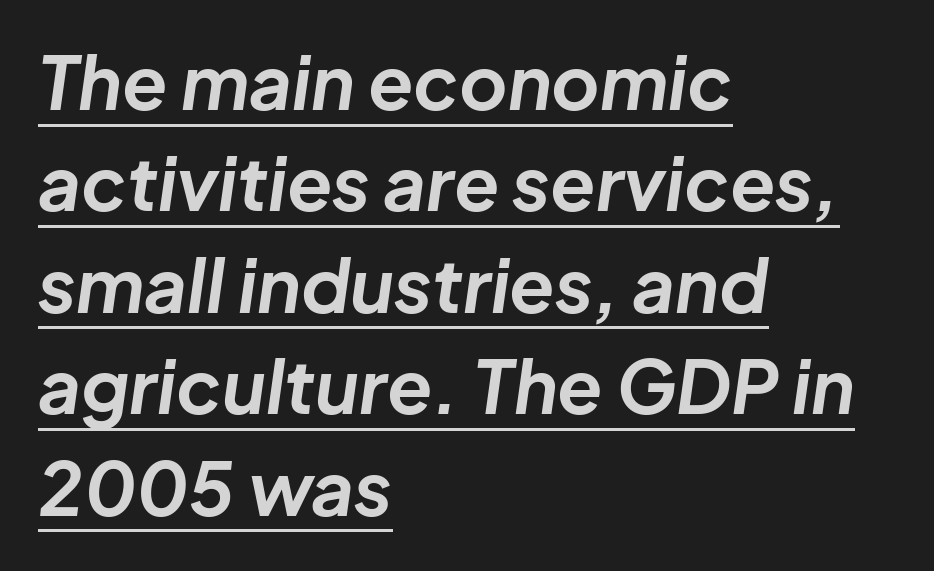
The string is rendered with underlining switched on. The letters are bold, with thick, heavy strokes. In terms of letterspacing, this is plain default setting. Where is the straight margin? On the left. A typesetter would mark this as italic. The rendering uses natural spacing where letterforms have individual widths.
